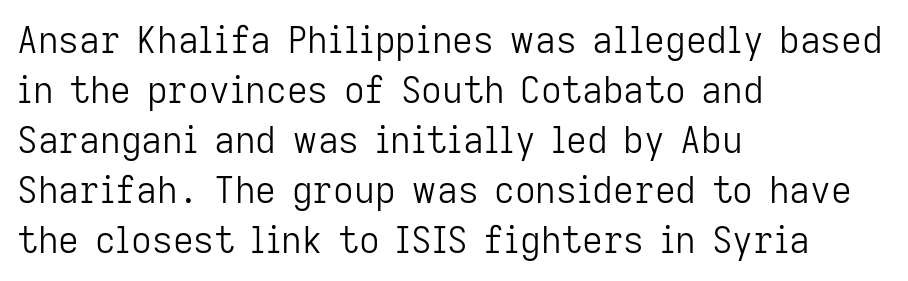
The image shows 36 px light sans-serif type, upright; set left-aligned, normal line spacing (1.39x), normal letter spacing, not underlined; low stroke contrast and a medium x-height.
